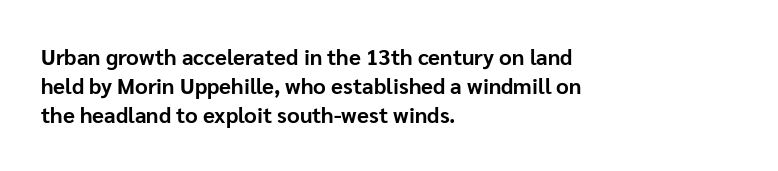
The image shows 22 px bold type, upright; set left-aligned, normal line spacing (1.32x), normal letter spacing, not underlined.
